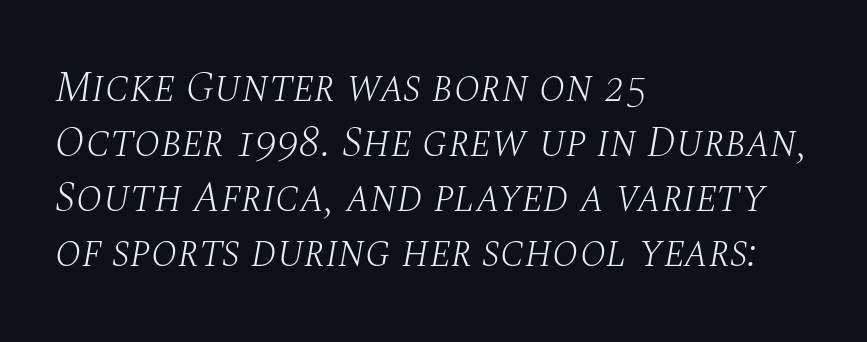
Each word holds together tightly as a unit, with standard inter-letter gaps. Horizontal alignment here is leftward, the default for most running prose. Rows of type keep a routine distance in the vertical direction. The gap between lines stays unmarked. Every character sits at an angle, as italics do. The passage shown is typed in a proportional face where columns would drift.
